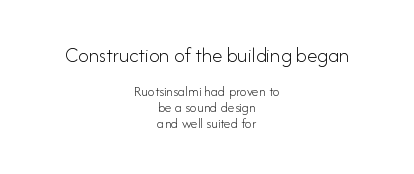
Default kerning and tracking; the words read as compact shapes. Character size in the leading block exceeds that of the trailing block. Weight: in the light-to-regular range. The font's upright variant was chosen for this text. Lines of text with bare space underneath. Whoever set this chose condensed vertical rhythm over breathing room.
